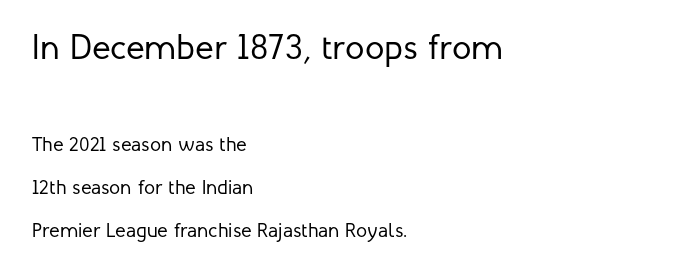
{"serif": "no", "italic": "no", "bold": "no", "weight": "regular", "width": "normal", "stroke_contrast": "low", "x_height": "medium", "monospaced": "no", "underline": "no", "align": "left", "line_spacing": "loose", "line_spacing_ratio": 2.16, "letter_spacing": "normal", "letter_spacing_em": 0.0, "larger_block": "first", "size_ratio": 1.75, "glyph_px": 35}
